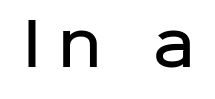
Q: Is the text bold? A: Semi-bold.
Q: Is the text italic (slanted)? A: No, it is upright.
Q: Is the typeface a serif or a sans-serif typeface? A: Sans-serif.
Q: Is the text underlined? A: No.
Q: Is the spacing between letters normal or unusually wide? A: Unusually wide.
Q: Width (condensed, normal, or wide)? A: Normal.
Q: Stroke contrast? A: Low.
Q: x-height? A: Medium.
Q: Monospaced? A: No.
